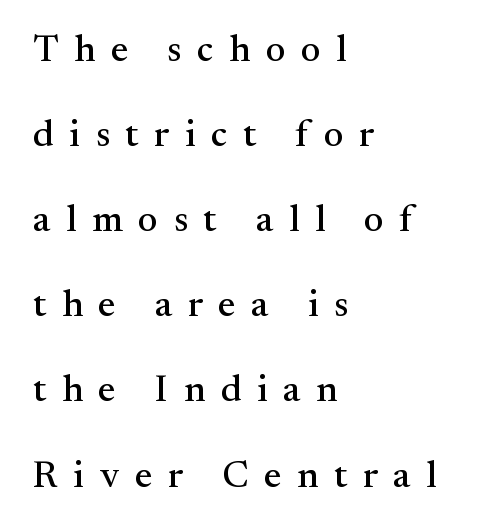
Q: Is the text italic (slanted)? A: No, it is upright.
Q: Is the typeface a serif or a sans-serif typeface? A: Serif.
Q: Is the text underlined? A: No.
Q: How is the paragraph aligned? A: Left-aligned.
Q: Is the spacing between letters normal or unusually wide? A: Unusually wide.
Q: Is the spacing between lines tight, normal or loose? A: Loose.
Q: Width (condensed, normal, or wide)? A: Normal.
Q: Stroke contrast? A: Medium.
Q: x-height? A: Small.
Q: Monospaced? A: No.
